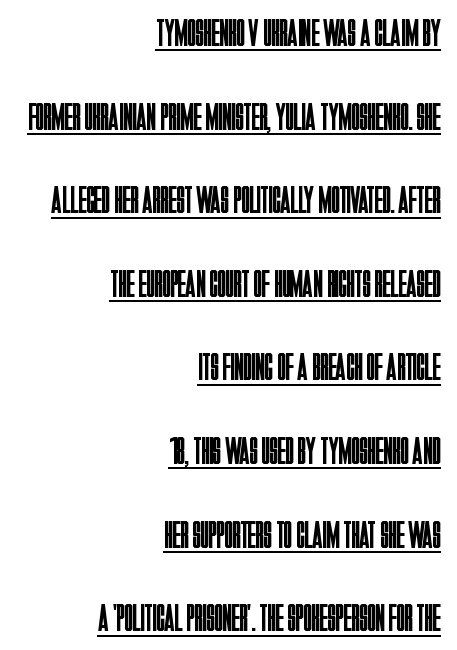
Q: Is the text bold? A: No.
Q: Is the text italic (slanted)? A: No, it is upright.
Q: Is the typeface a serif or a sans-serif typeface? A: Sans-serif.
Q: Is the text underlined? A: Yes.
Q: How is the paragraph aligned? A: Right-aligned.
Q: Is the spacing between letters normal or unusually wide? A: Normal.
Q: Is the spacing between lines tight, normal or loose? A: Loose.
Q: Width (condensed, normal, or wide)? A: Condensed.
Q: Stroke contrast? A: Low.
Q: x-height? A: Large.
Q: Monospaced? A: No.
